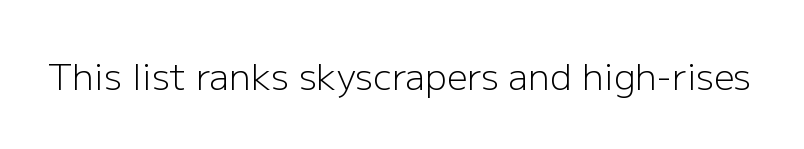
{"serif": "no", "italic": "no", "bold": "no", "weight": "light", "width": "normal", "stroke_contrast": "low", "x_height": "medium", "monospaced": "no", "underline": "no", "letter_spacing": "normal", "letter_spacing_em": 0.0, "glyph_px": 36}
